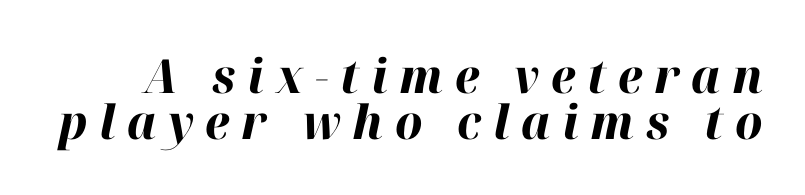
Q: Is the text bold? A: Yes.
Q: Is the text italic (slanted)? A: Yes, it leans right by about 12 degrees.
Q: Is the text underlined? A: No.
Q: Is the spacing between letters normal or unusually wide? A: Unusually wide.
Q: Is the spacing between lines tight, normal or loose? A: Tight.
Q: Width (condensed, normal, or wide)? A: Normal.
Q: Stroke contrast? A: High.
Q: x-height? A: Medium.
Q: Monospaced? A: No.
